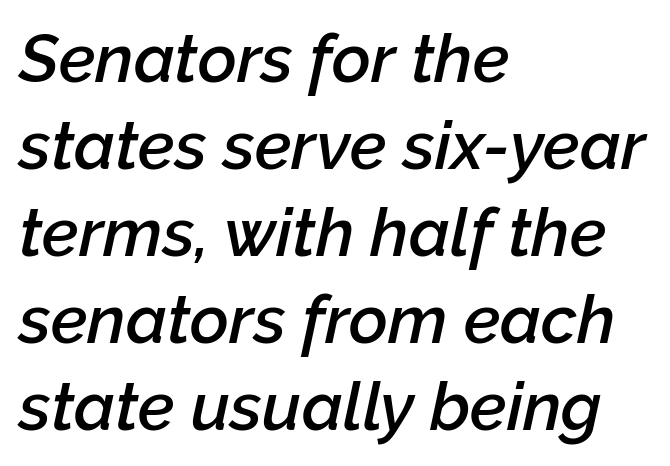
Compared with typical paragraphs, the rows here are spaced about the same. Does the copy run flush right? No — it runs flush left. The string is rendered with underlining switched off. Stems and bowls a touch heavier than normal — semibold.
